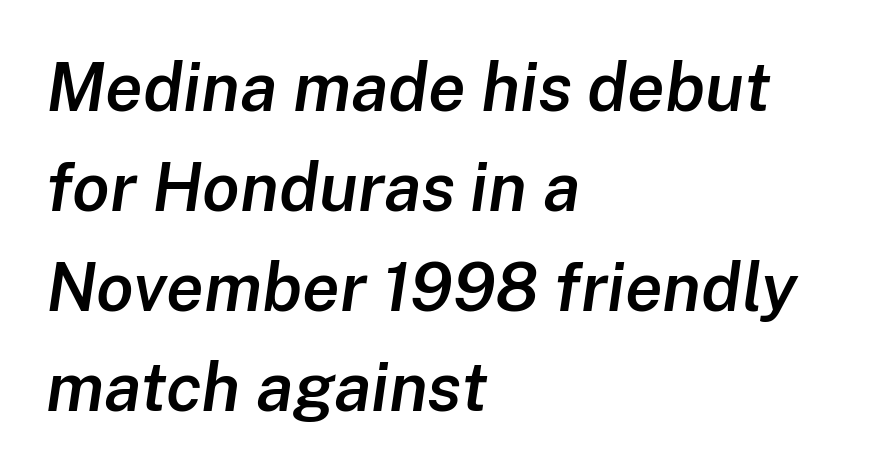
In terms of weight, the rendering is demibold, just under bold. These lines were composed using italics. There is no visible air inserted between adjacent glyphs. Does the leading feel generous? No, just average. In CSS terms this would be text-align: left.
